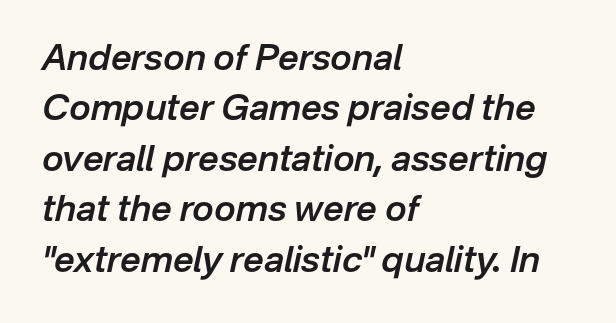
The image shows 36 px semibold type, italic (leaning right); set left-aligned, normal line spacing (1.4x), normal letter spacing, not underlined; low stroke contrast and a medium x-height.
